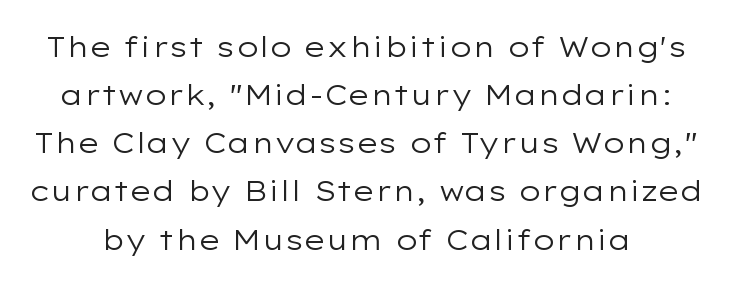
Q: Is the text bold? A: No.
Q: Is the text italic (slanted)? A: No, it is upright.
Q: Is the typeface a serif or a sans-serif typeface? A: Sans-serif.
Q: Is the text underlined? A: No.
Q: Is the spacing between letters normal or unusually wide? A: Normal.
Q: Width (condensed, normal, or wide)? A: Wide.
Q: Stroke contrast? A: Low.
Q: x-height? A: Medium.
Q: Monospaced? A: No.
